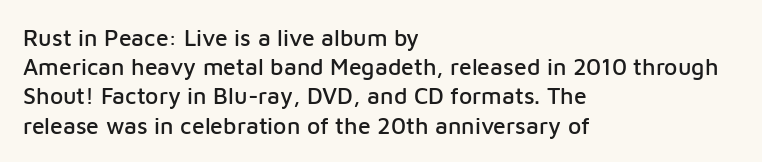
Q: Is the text italic (slanted)? A: No, it is upright.
Q: Is the text underlined? A: No.
Q: How is the paragraph aligned? A: Left-aligned.
Q: Is the spacing between letters normal or unusually wide? A: Normal.
Q: Is the spacing between lines tight, normal or loose? A: Normal.
